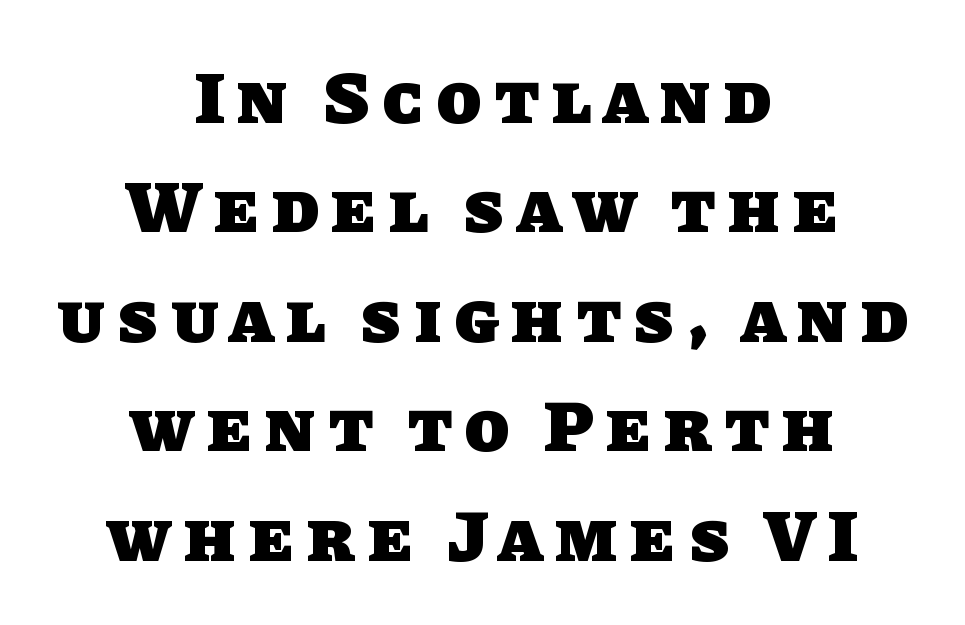
Q: Is the text bold? A: Yes.
Q: Is the typeface a serif or a sans-serif typeface? A: Sans-serif.
Q: Is the text underlined? A: No.
Q: How is the paragraph aligned? A: Centered.
Q: Is the spacing between lines tight, normal or loose? A: Normal.
Q: Width (condensed, normal, or wide)? A: Normal.
Q: Stroke contrast? A: Low.
Q: x-height? A: Large.
Q: Monospaced? A: No.
